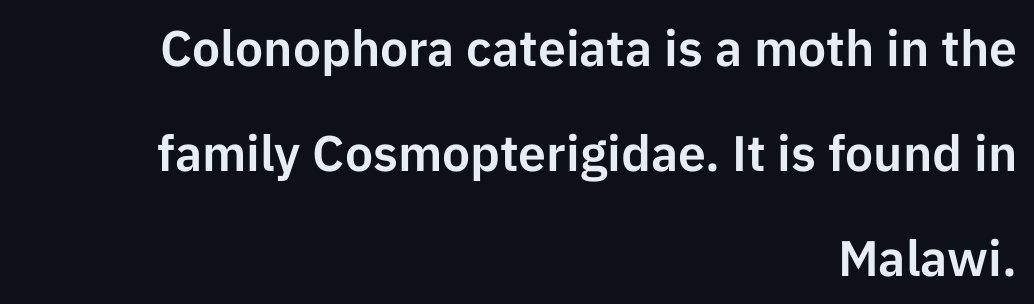
Q: Is the text italic (slanted)? A: No, it is upright.
Q: Is the typeface a serif or a sans-serif typeface? A: Sans-serif.
Q: Is the text underlined? A: No.
Q: How is the paragraph aligned? A: Right-aligned.
Q: Is the spacing between letters normal or unusually wide? A: Normal.
Q: Is the spacing between lines tight, normal or loose? A: Loose.
Q: Width (condensed, normal, or wide)? A: Normal.
Q: Stroke contrast? A: Low.
Q: x-height? A: Medium.
Q: Monospaced? A: No.
